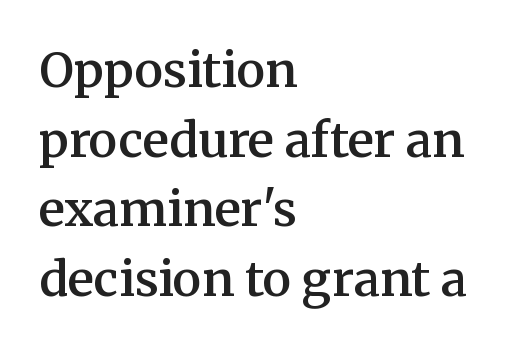
The space beneath each line is pristine and unruled. A bit beefed up — I'd call it semibold rather than bold. Type style note: has serifs. Ascenders rise straight up at ninety degrees.
